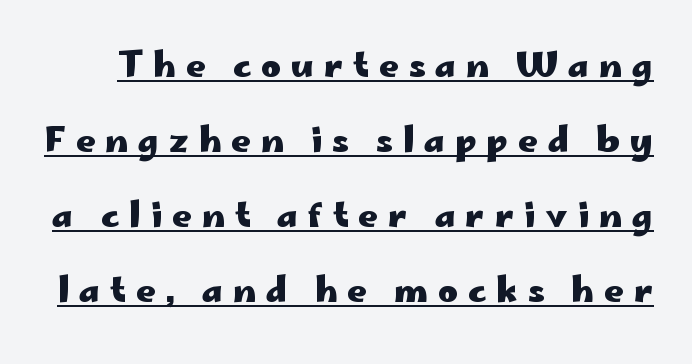
The image shows 34 px heavy, wide sans-serif type, upright; set loose line spacing (2.21x), unusually wide letter spacing (+0.29 em), underlined; low stroke contrast and a small x-height.
